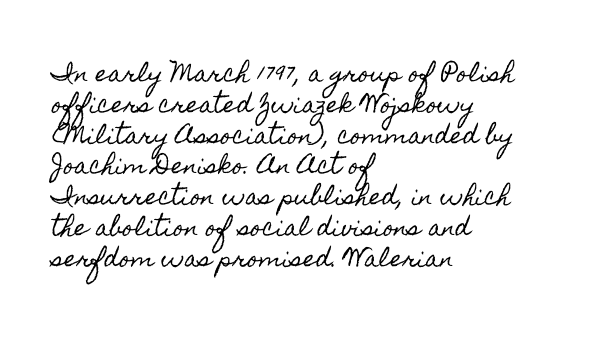
Q: Is the text italic (slanted)? A: Yes.
Q: Is the text underlined? A: No.
Q: How is the paragraph aligned? A: Left-aligned.
Q: Is the spacing between letters normal or unusually wide? A: Normal.
Q: Is the spacing between lines tight, normal or loose? A: Normal.
